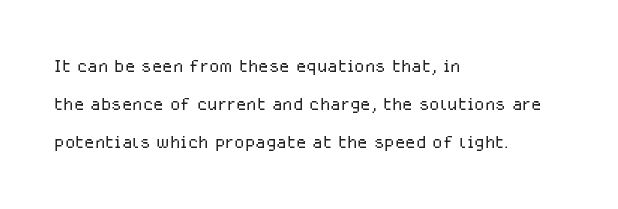
{"italic": "no", "bold": "no", "underline": "no", "align": "left", "line_spacing": "normal", "line_spacing_ratio": 1.59, "letter_spacing": "normal", "letter_spacing_em": 0.0, "glyph_px": 24}
